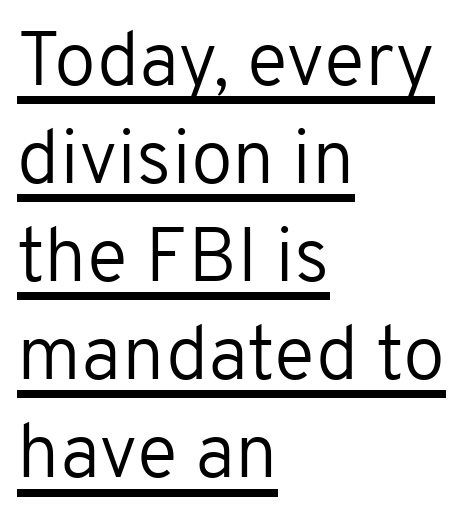
The image shows 76 px regular-weight sans-serif type, upright; set left-aligned, normal line spacing (1.29x), normal letter spacing, underlined; low stroke contrast and a medium x-height.
